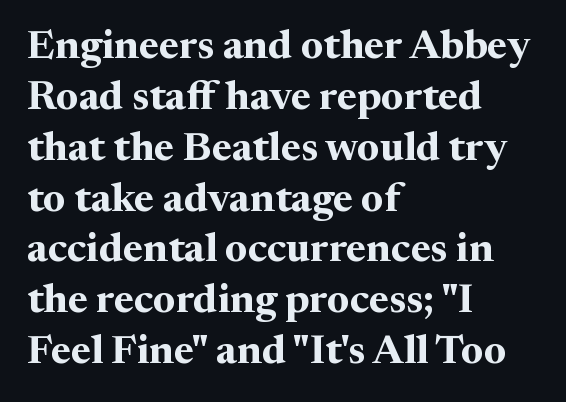
Q: Is the text bold? A: Yes.
Q: Is the text italic (slanted)? A: No, it is upright.
Q: Is the typeface a serif or a sans-serif typeface? A: Serif.
Q: Is the text underlined? A: No.
Q: How is the paragraph aligned? A: Left-aligned.
Q: Is the spacing between letters normal or unusually wide? A: Normal.
Q: Width (condensed, normal, or wide)? A: Normal.
Q: Stroke contrast? A: Medium.
Q: x-height? A: Medium.
Q: Monospaced? A: No.
